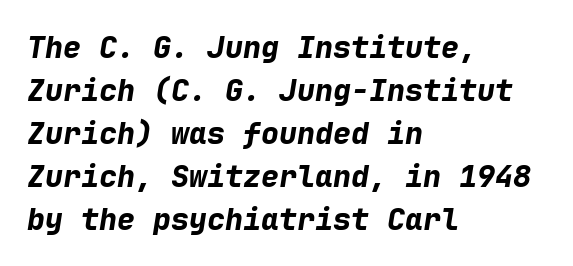
The image shows 30 px bold type, italic (leaning right), monospaced; set left-aligned, normal line spacing (1.43x), normal letter spacing, not underlined; low stroke contrast and a medium x-height.
